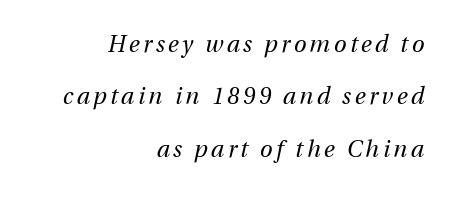
This sample trades compactness for vertical openness between lines. Is the block centered? No — it sits flush against the right margin. Clear beneath every line of the passage. Stroke thickness stays within the range of a standard reading face or lighter. The axis of the letterforms is tilted away from vertical.
